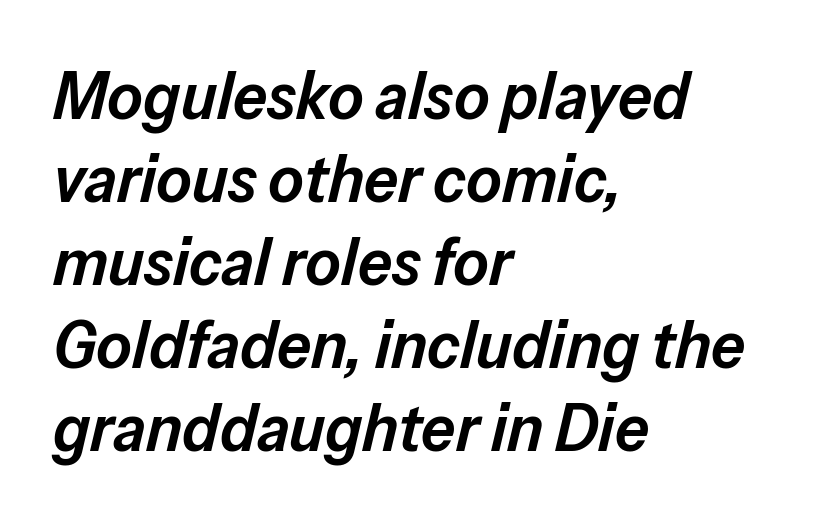
Q: Is the text bold? A: Semi-bold.
Q: Is the text italic (slanted)? A: Yes, it leans right by about 13 degrees.
Q: Is the text underlined? A: No.
Q: How is the paragraph aligned? A: Left-aligned.
Q: Is the spacing between letters normal or unusually wide? A: Normal.
Q: Width (condensed, normal, or wide)? A: Normal.
Q: Stroke contrast? A: Low.
Q: x-height? A: Medium.
Q: Monospaced? A: No.
